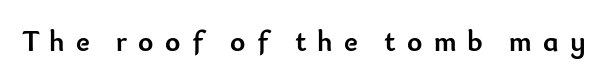
The type family on display is of the sans-serif kind. This sample uses expanded letter spacing, leaving extra air between glyphs. This rendering features lettering with no underline. I'd describe the lettering as bold — thick and assertive. Every stem runs plumb, perpendicular to the baseline. Spacing verdict: proportional, widths tailored to each character.
